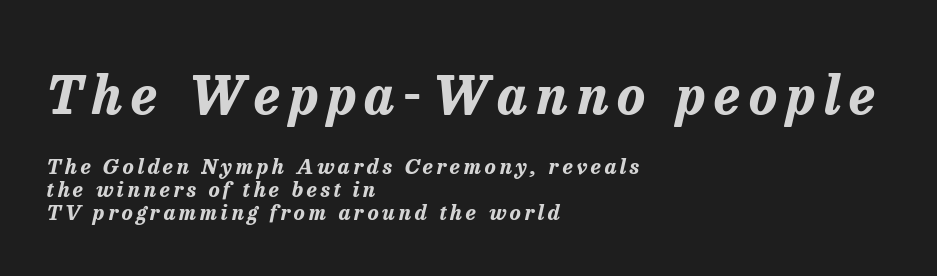
{"italic": "yes", "lean": "right", "slant_degrees": 13, "bold": "yes", "weight": "bold", "width": "normal", "stroke_contrast": "low", "x_height": "medium", "monospaced": "no", "underline": "no", "align": "left", "line_spacing": "tight", "line_spacing_ratio": 1.09, "larger_block": "first", "size_ratio": 2.52, "glyph_px": 53}
